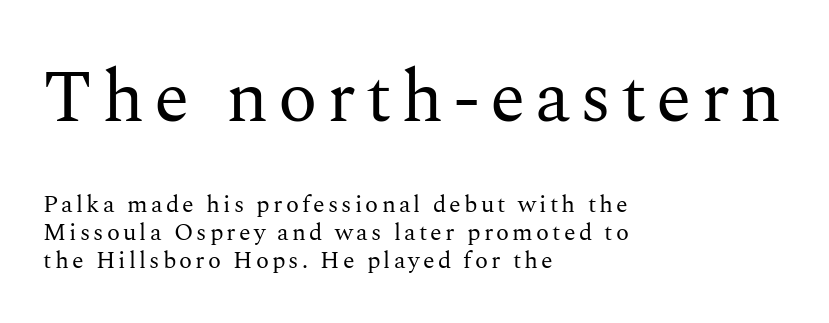
The image shows 73 px regular-weight serif type, upright; set left-aligned, line spacing 1.16x, not underlined; the first (top) block is 3.04x larger; medium stroke contrast and a medium x-height.
